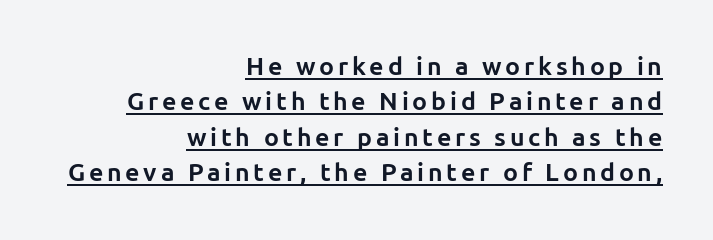
Q: Is the text bold? A: Yes.
Q: Is the text italic (slanted)? A: No, it is upright.
Q: Is the text underlined? A: Yes.
Q: How is the paragraph aligned? A: Right-aligned.
Q: Is the spacing between lines tight, normal or loose? A: Normal.
